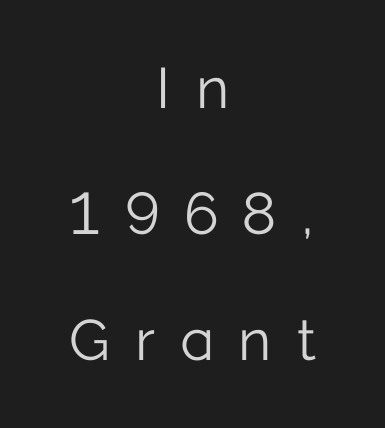
A clean baseline with only descenders dipping below it. This is roman type, the default non-slanted kind. Spacing between characters has been opened up far beyond the box default. The designer went with a sans here, leaving each stem footless. The passage is arranged like a title page — every line centered. You could not count columns in this text — the font is proportionally spaced.
